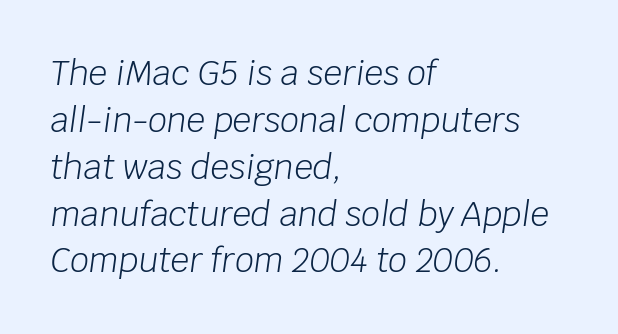
Q: Is the text bold? A: No.
Q: Is the text italic (slanted)? A: Yes, it leans right by about 8 degrees.
Q: Is the text underlined? A: No.
Q: How is the paragraph aligned? A: Left-aligned.
Q: Is the spacing between letters normal or unusually wide? A: Normal.
Q: Is the spacing between lines tight, normal or loose? A: Normal.
Q: Width (condensed, normal, or wide)? A: Normal.
Q: Stroke contrast? A: Low.
Q: x-height? A: Large.
Q: Monospaced? A: No.
